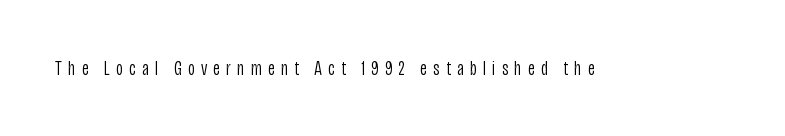
{"italic": "no", "bold": "no", "underline": "no", "letter_spacing": "wide", "letter_spacing_em": 0.3, "glyph_px": 21}
